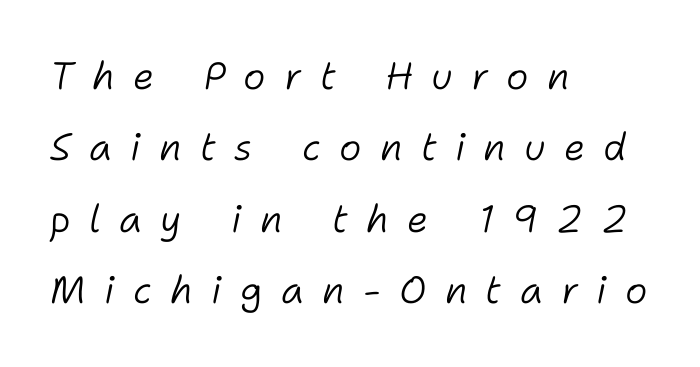
The line texture is sparse and dotted thanks to wide tracking. Just letters on the line, the space beneath them empty. The letters look calm and open, with moderate or lighter stems. Note the varied advance widths — an 'i' is clearly narrower than an 'm'.
